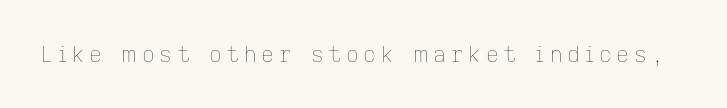
{"italic": "no", "bold": "no", "underline": "no", "letter_spacing": "wide", "letter_spacing_em": 0.22, "glyph_px": 22}
